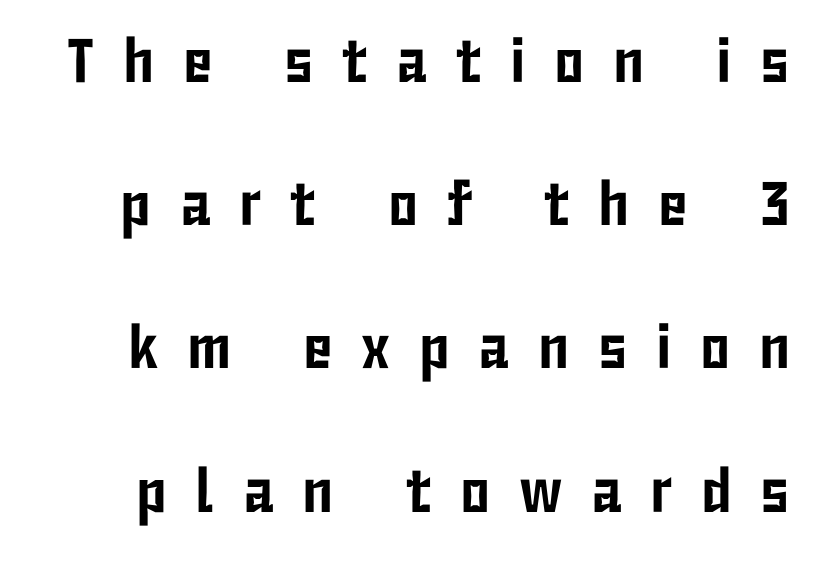
The image shows 62 px condensed sans-serif type, upright; set loose line spacing (2.31x), unusually wide letter spacing (+0.46 em), not underlined; low stroke contrast and a medium x-height.
